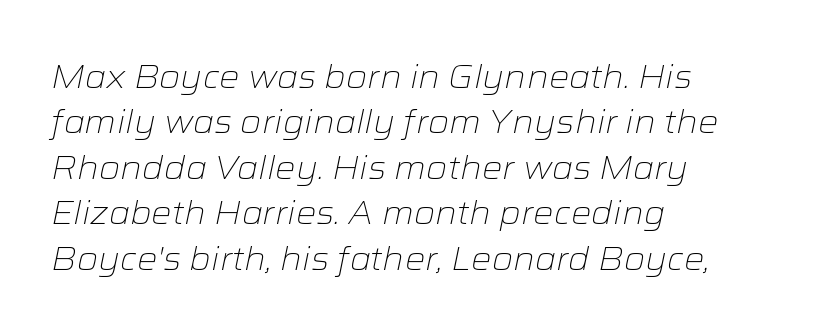
Q: Is the text bold? A: No.
Q: Is the text italic (slanted)? A: Yes, it leans right by about 12 degrees.
Q: Is the text underlined? A: No.
Q: How is the paragraph aligned? A: Left-aligned.
Q: Is the spacing between letters normal or unusually wide? A: Normal.
Q: Is the spacing between lines tight, normal or loose? A: Normal.
Q: Width (condensed, normal, or wide)? A: Wide.
Q: Stroke contrast? A: Low.
Q: x-height? A: Medium.
Q: Monospaced? A: No.
